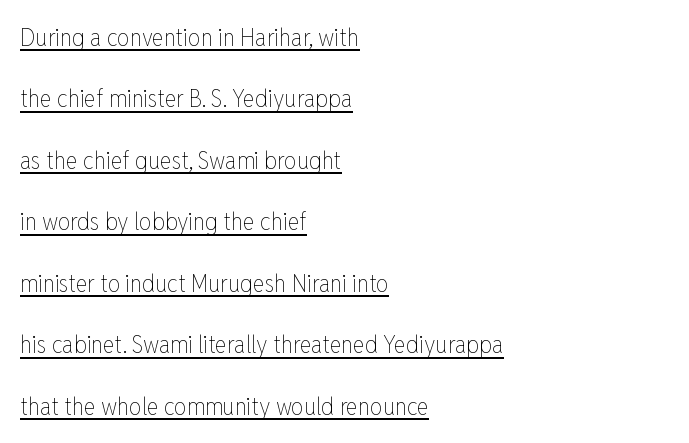
The lines in this sample share a left origin and differ only in where they stop. Horizontal bands of white between lines are thick stripes. Spacing between characters is what you'd get straight out of the box. The face looks like a standard text weight, possibly lighter. A baseline rule has been typeset under these characters.
